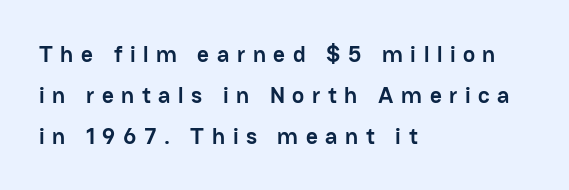
{"italic": "no", "bold": "yes", "underline": "no", "align": "left", "line_spacing_ratio": 1.78, "letter_spacing": "wide", "letter_spacing_em": 0.33, "glyph_px": 23}
